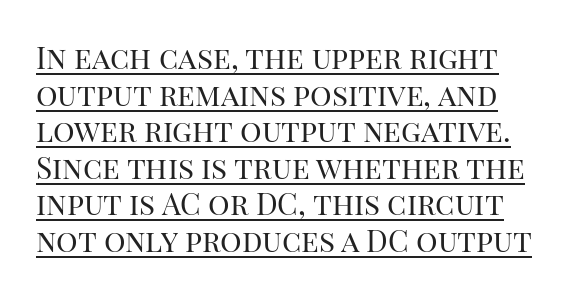
The image shows 30 px regular-weight serif type, upright; set line spacing 1.22x, normal letter spacing, underlined; high stroke contrast and a large x-height.
